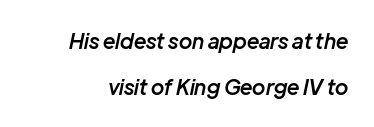
{"italic": "yes", "lean": "right", "slant_degrees": 12, "bold": "semi", "underline": "no", "line_spacing": "loose", "line_spacing_ratio": 2.2, "letter_spacing": "normal", "letter_spacing_em": 0.0, "glyph_px": 21}
